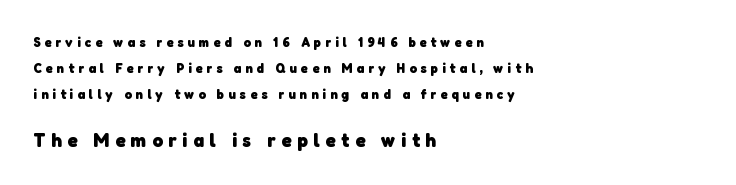
{"bold": "yes", "underline": "no", "align": "left", "line_spacing_ratio": 1.85, "letter_spacing": "wide", "letter_spacing_em": 0.29, "larger_block": "second", "size_ratio": 1.43, "glyph_px": 20}
